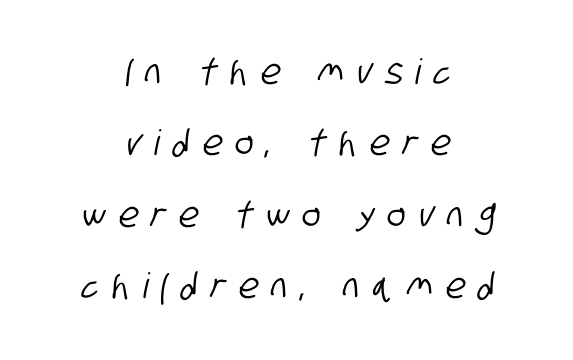
Q: Is the typeface a serif or a sans-serif typeface? A: Sans-serif.
Q: Is the text underlined? A: No.
Q: How is the paragraph aligned? A: Centered.
Q: Is the spacing between letters normal or unusually wide? A: Unusually wide.
Q: Is the spacing between lines tight, normal or loose? A: Loose.
Q: Width (condensed, normal, or wide)? A: Condensed.
Q: Stroke contrast? A: Low.
Q: x-height? A: Large.
Q: Monospaced? A: No.
